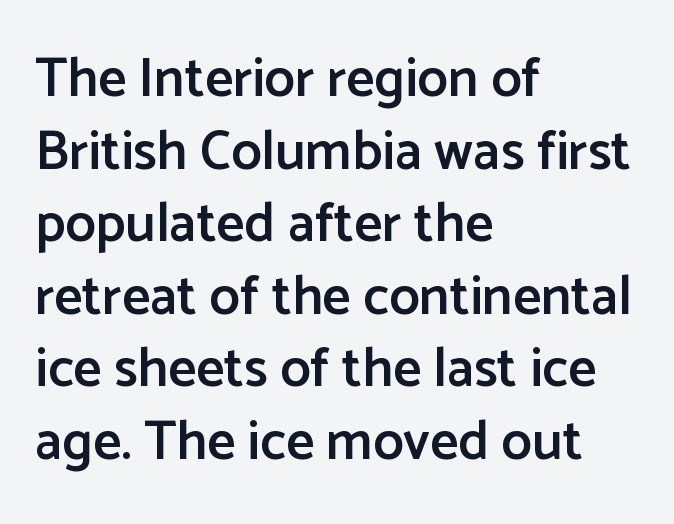
Q: Is the text bold? A: Semi-bold.
Q: Is the text italic (slanted)? A: No, it is upright.
Q: Is the typeface a serif or a sans-serif typeface? A: Sans-serif.
Q: Is the text underlined? A: No.
Q: How is the paragraph aligned? A: Left-aligned.
Q: Is the spacing between letters normal or unusually wide? A: Normal.
Q: Is the spacing between lines tight, normal or loose? A: Normal.
Q: Width (condensed, normal, or wide)? A: Normal.
Q: Stroke contrast? A: Low.
Q: x-height? A: Medium.
Q: Monospaced? A: No.
